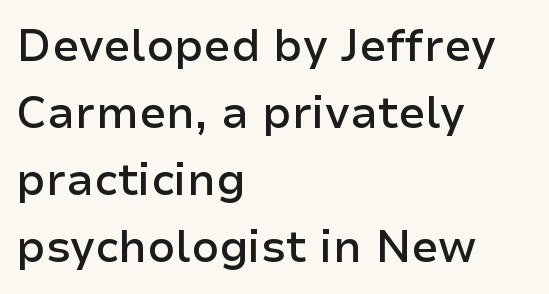
Q: Is the text bold? A: Semi-bold.
Q: Is the text italic (slanted)? A: No, it is upright.
Q: Is the typeface a serif or a sans-serif typeface? A: Sans-serif.
Q: Is the text underlined? A: No.
Q: How is the paragraph aligned? A: Left-aligned.
Q: Is the spacing between letters normal or unusually wide? A: Normal.
Q: Is the spacing between lines tight, normal or loose? A: Normal.
Q: Width (condensed, normal, or wide)? A: Normal.
Q: Stroke contrast? A: Low.
Q: x-height? A: Medium.
Q: Monospaced? A: No.
